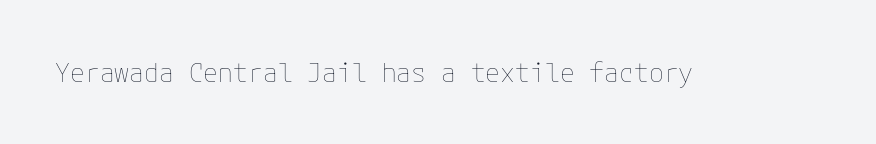
The image shows 27 px text type, upright; set normal letter spacing, not underlined.
